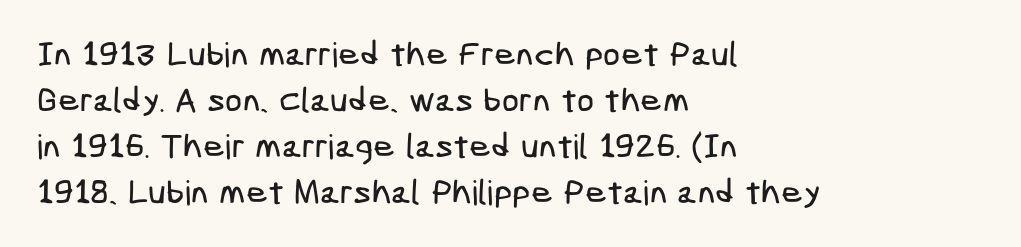
Check the space under the baseline: it is left empty. Regular leading. Look at the bottom of the vertical strokes: they stop flat, with no serifs. These lines are set flush left with a ragged right edge. Observe the ordinary spacing: letters are neighbours, not strangers.
